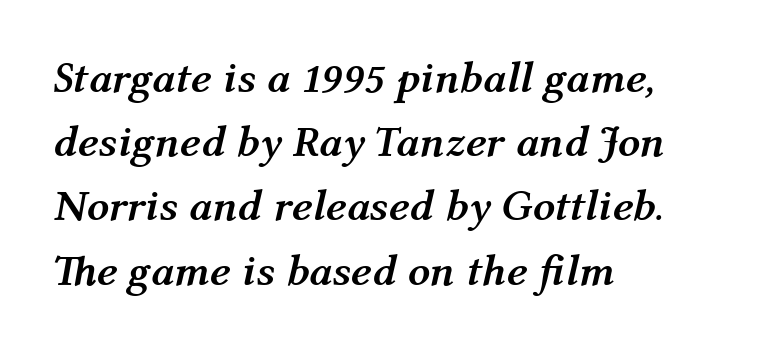
Q: Is the text bold? A: Yes.
Q: Is the text italic (slanted)? A: Yes, it leans right by about 12 degrees.
Q: Is the text underlined? A: No.
Q: How is the paragraph aligned? A: Left-aligned.
Q: Is the spacing between letters normal or unusually wide? A: Normal.
Q: Is the spacing between lines tight, normal or loose? A: Normal.
Q: Width (condensed, normal, or wide)? A: Normal.
Q: Stroke contrast? A: Medium.
Q: x-height? A: Medium.
Q: Monospaced? A: No.
